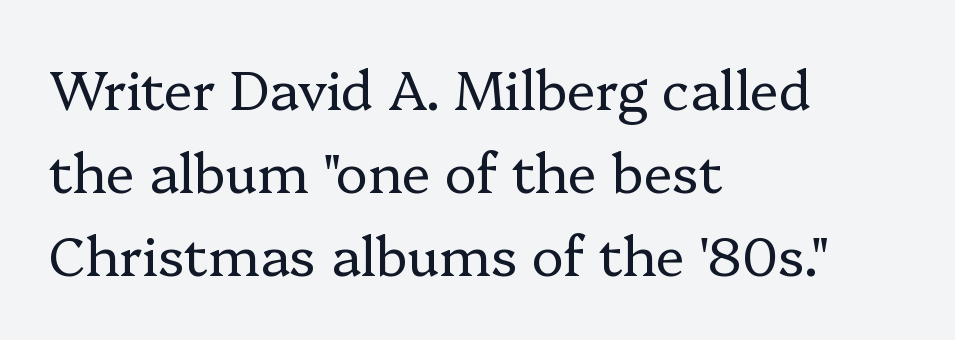
{"serif": "yes", "italic": "no", "bold": "no", "weight": "regular", "width": "normal", "stroke_contrast": "low", "x_height": "medium", "monospaced": "no", "underline": "no", "align": "left", "line_spacing": "normal", "line_spacing_ratio": 1.54, "letter_spacing": "normal", "letter_spacing_em": 0.0, "glyph_px": 54}
